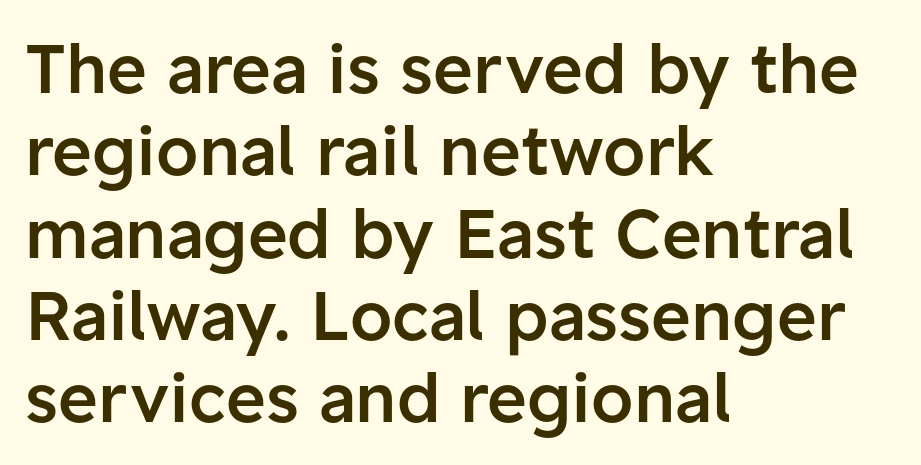
The image shows 68 px semibold sans-serif type, upright; set left-aligned, line spacing 1.21x, normal letter spacing, not underlined; low stroke contrast and a medium x-height.
